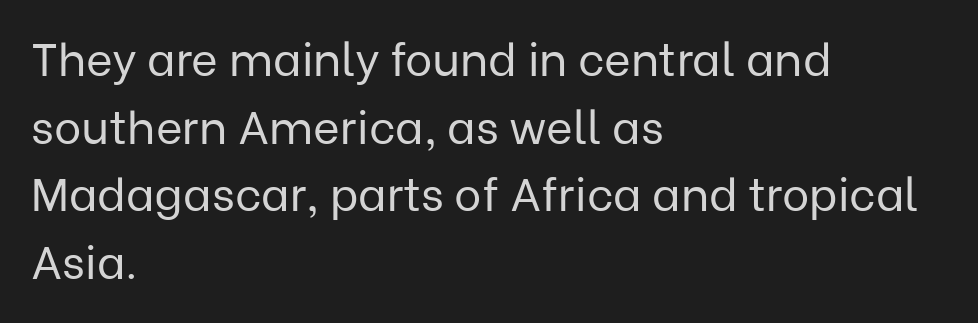
Unmarked baselines from the first word to the last. These lines are rendered in a variable-pitch font. If you drew a ruler down the left edge, every line would touch it. Stem width sits at or under what a default text font uses.
